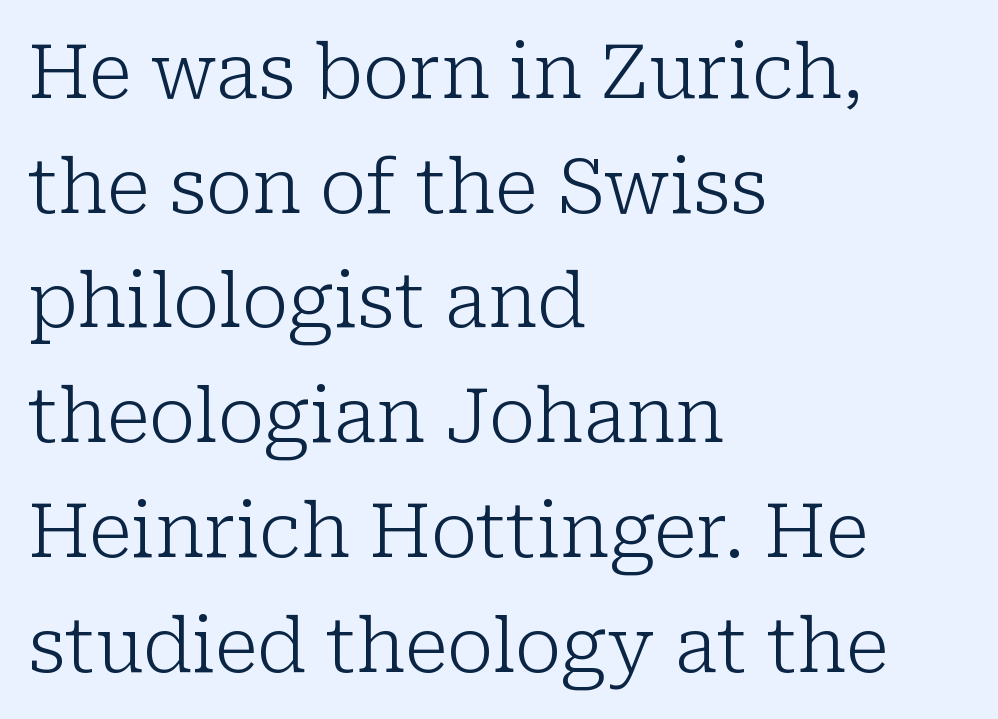
Q: Is the text bold? A: No.
Q: Is the text italic (slanted)? A: No, it is upright.
Q: Is the typeface a serif or a sans-serif typeface? A: Serif.
Q: Is the text underlined? A: No.
Q: How is the paragraph aligned? A: Left-aligned.
Q: Is the spacing between letters normal or unusually wide? A: Normal.
Q: Is the spacing between lines tight, normal or loose? A: Normal.
Q: Width (condensed, normal, or wide)? A: Normal.
Q: Stroke contrast? A: Low.
Q: x-height? A: Medium.
Q: Monospaced? A: No.
